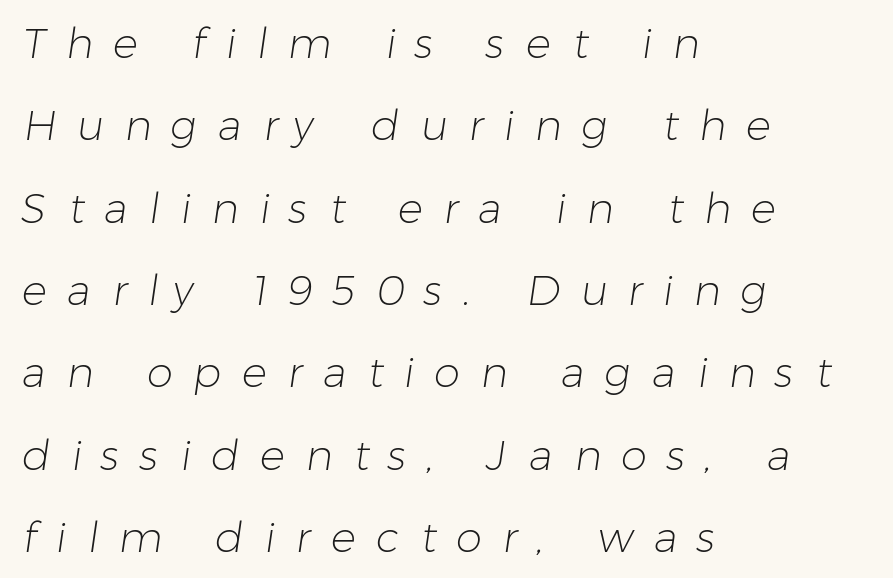
Q: Is the text bold? A: No.
Q: Is the typeface a serif or a sans-serif typeface? A: Sans-serif.
Q: Is the text underlined? A: No.
Q: How is the paragraph aligned? A: Left-aligned.
Q: Is the spacing between letters normal or unusually wide? A: Unusually wide.
Q: Is the spacing between lines tight, normal or loose? A: Loose.
Q: Width (condensed, normal, or wide)? A: Normal.
Q: Stroke contrast? A: Low.
Q: x-height? A: Medium.
Q: Monospaced? A: No.
